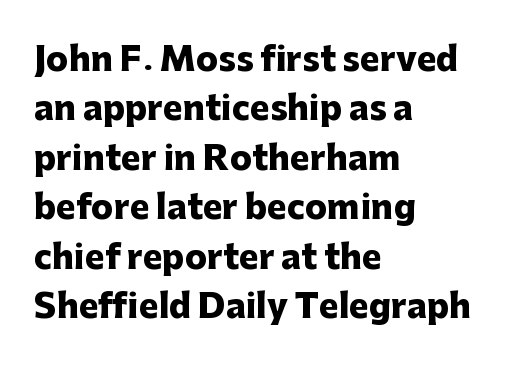
{"serif": "no", "italic": "no", "bold": "yes", "weight": "heavy", "width": "normal", "stroke_contrast": "low", "x_height": "medium", "monospaced": "no", "underline": "no", "align": "left", "line_spacing": "normal", "line_spacing_ratio": 1.5, "letter_spacing": "normal", "letter_spacing_em": 0.0, "glyph_px": 33}
